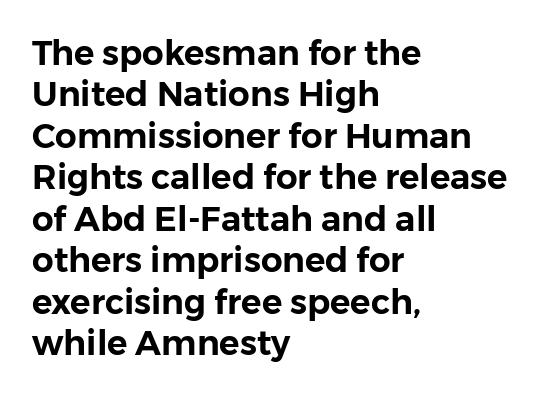
The letters stand upright; this is a roman face. What kind of face is this? One without serifs — a sans. These lines are rendered in a variable-pitch font. The strip under each line holds only bare page. Is the letter spacing exaggerated? No — it looks like the ordinary default.
